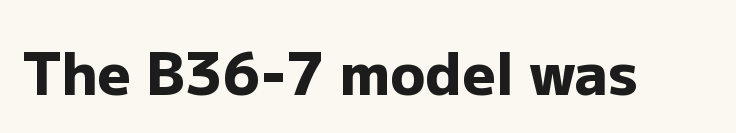
The image shows 58 px heavy sans-serif type, upright; set normal letter spacing, not underlined; low stroke contrast and a medium x-height.
